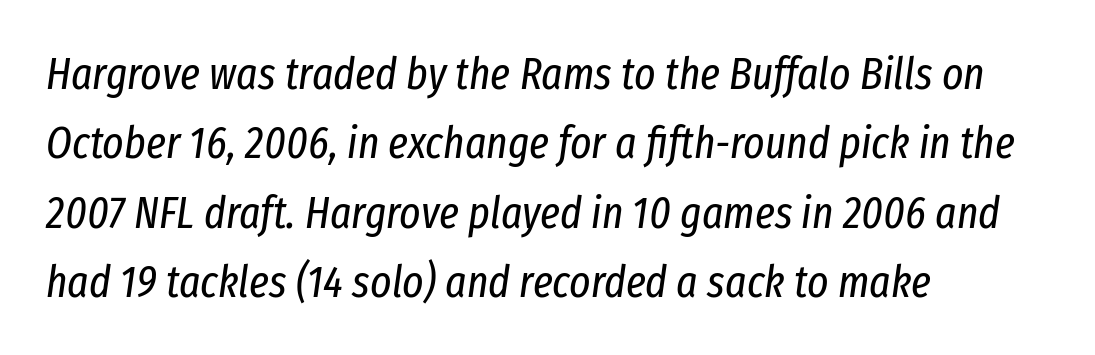
{"italic": "yes", "lean": "right", "slant_degrees": 8, "bold": "no", "weight": "regular", "width": "condensed", "stroke_contrast": "low", "x_height": "medium", "monospaced": "no", "underline": "no", "align": "left", "line_spacing": "normal", "line_spacing_ratio": 1.54, "letter_spacing": "normal", "letter_spacing_em": 0.0, "glyph_px": 45}
